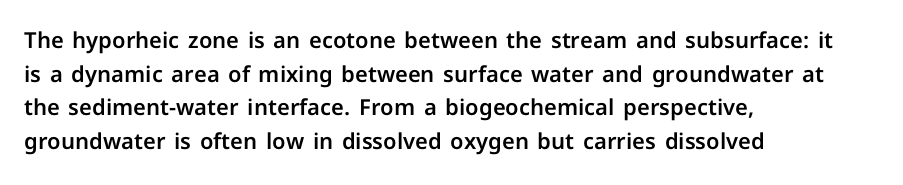
Q: Is the text italic (slanted)? A: No, it is upright.
Q: Is the text underlined? A: No.
Q: How is the paragraph aligned? A: Left-aligned.
Q: Is the spacing between letters normal or unusually wide? A: Normal.
Q: Is the spacing between lines tight, normal or loose? A: Normal.
